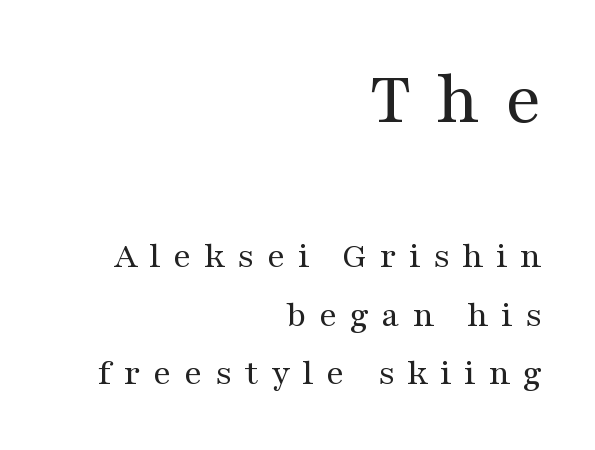
The image shows 77 px regular-weight, wide serif type, upright; set right-aligned, normal line spacing (1.54x), unusually wide letter spacing (+0.33 em), not underlined; the first (top) block is 2.03x larger; medium stroke contrast and a medium x-height.
